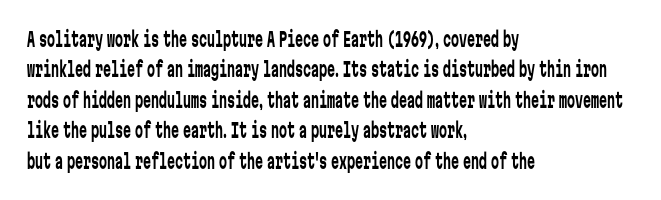
The image shows 20 px text type, upright; set left-aligned, normal line spacing (1.52x), normal letter spacing, not underlined.
